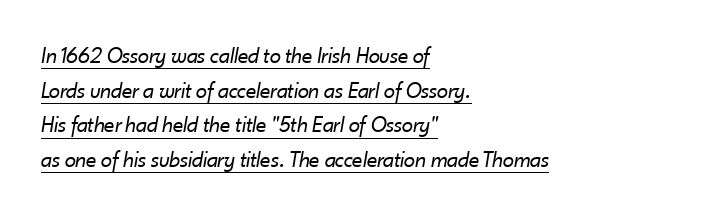
{"italic": "yes", "lean": "right", "slant_degrees": 10, "bold": "no", "underline": "yes", "align": "left", "line_spacing": "normal", "line_spacing_ratio": 1.51, "letter_spacing": "normal", "letter_spacing_em": 0.0, "glyph_px": 23}
